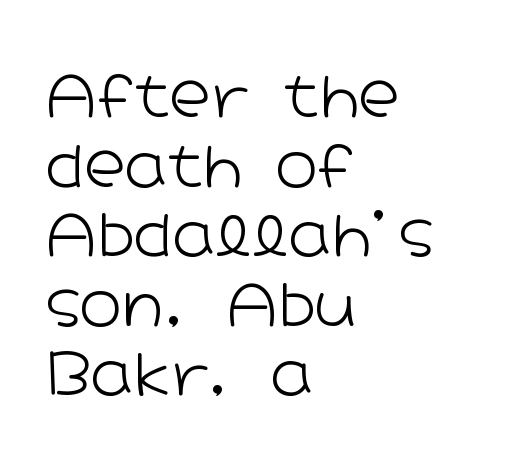
The image shows 57 px light, wide sans-serif type, upright; set left-aligned, line spacing 1.22x, normal letter spacing, not underlined; low stroke contrast and a medium x-height.
